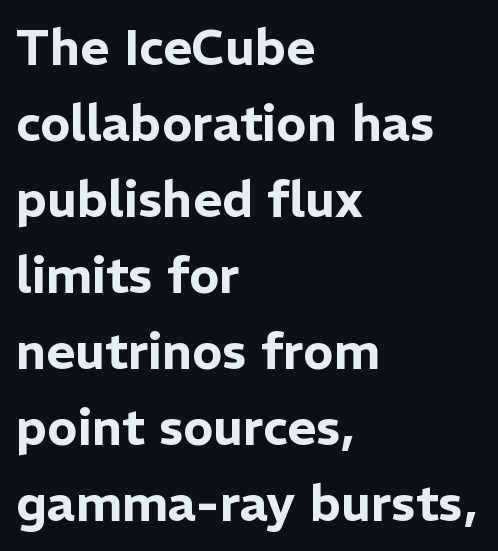
The image shows 50 px sans-serif type, upright; set left-aligned, normal line spacing (1.52x), normal letter spacing, not underlined; low stroke contrast and a medium x-height.
